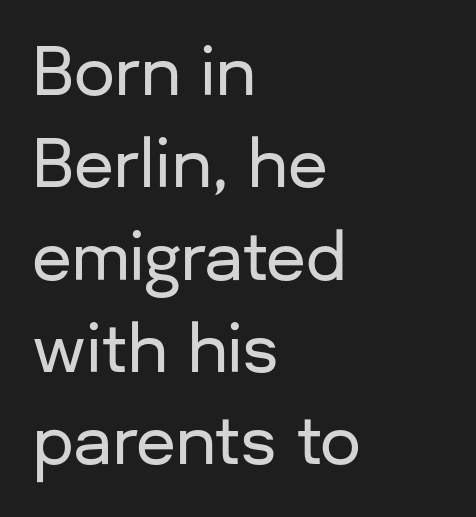
Q: Is the text italic (slanted)? A: No, it is upright.
Q: Is the typeface a serif or a sans-serif typeface? A: Sans-serif.
Q: Is the text underlined? A: No.
Q: How is the paragraph aligned? A: Left-aligned.
Q: Is the spacing between letters normal or unusually wide? A: Normal.
Q: Is the spacing between lines tight, normal or loose? A: Normal.
Q: Width (condensed, normal, or wide)? A: Normal.
Q: Stroke contrast? A: Low.
Q: x-height? A: Medium.
Q: Monospaced? A: No.
